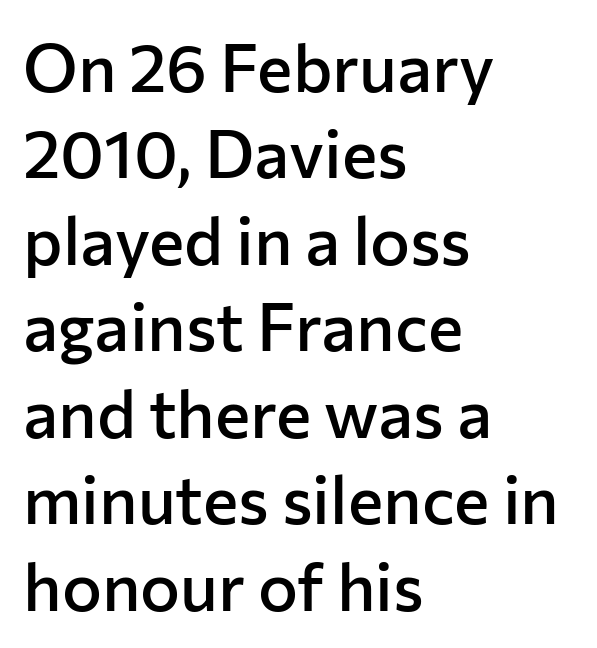
Q: Is the text bold? A: Semi-bold.
Q: Is the text italic (slanted)? A: No, it is upright.
Q: Is the typeface a serif or a sans-serif typeface? A: Sans-serif.
Q: Is the text underlined? A: No.
Q: How is the paragraph aligned? A: Left-aligned.
Q: Is the spacing between letters normal or unusually wide? A: Normal.
Q: Is the spacing between lines tight, normal or loose? A: Normal.
Q: Width (condensed, normal, or wide)? A: Normal.
Q: Stroke contrast? A: Low.
Q: x-height? A: Medium.
Q: Monospaced? A: No.
